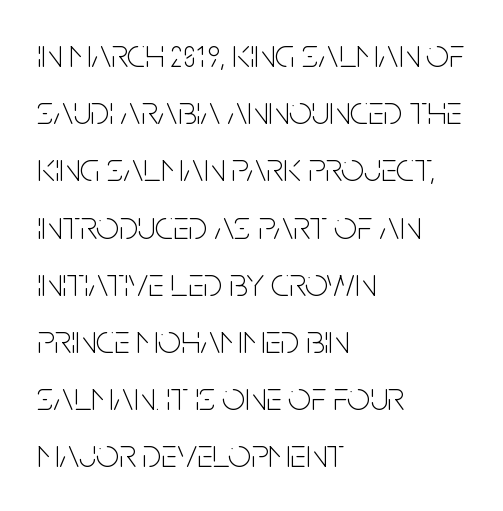
The image shows 40 px thin, condensed sans-serif type, upright; set left-aligned, normal line spacing (1.43x), normal letter spacing, not underlined; low stroke contrast and a large x-height.
